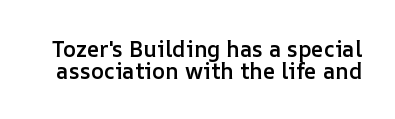
It's the straight-up-and-down kind of type. The leading is snug, giving the passage a crowded texture. Tracking value appears to be zero — textbook default spacing. Its strokes are somewhat broadened, the hallmark of semibold type. Has an underline been added? It has not.
